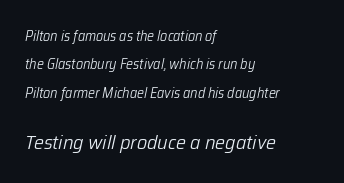
The image shows 20 px text type, italic (leaning right); set left-aligned, loose line spacing (2.02x), normal letter spacing, not underlined; the second (bottom) block is 1.43x larger.
